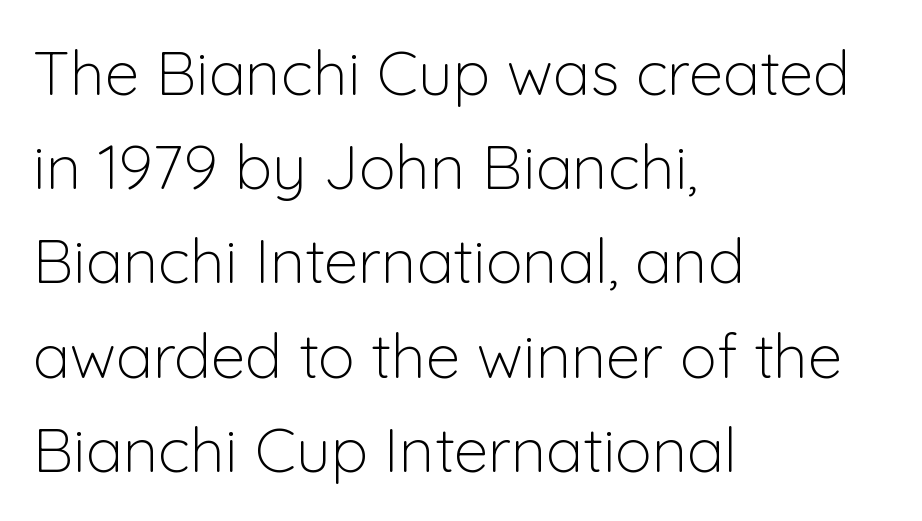
The image shows 62 px light sans-serif type, upright; set left-aligned, normal line spacing (1.52x), normal letter spacing, not underlined; low stroke contrast and a medium x-height.
